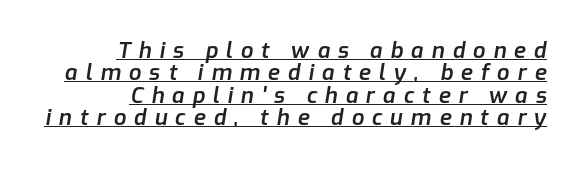
{"italic": "yes", "lean": "right", "slant_degrees": 9, "bold": "semi", "underline": "yes", "align": "right", "line_spacing": "tight", "line_spacing_ratio": 1.02, "letter_spacing": "wide", "letter_spacing_em": 0.36, "glyph_px": 22}
